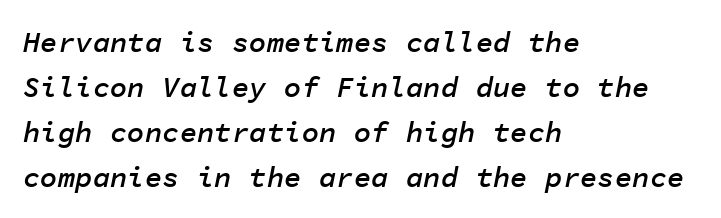
The image shows 29 px semibold type, italic (leaning right), monospaced; set left-aligned, normal line spacing (1.55x), normal letter spacing, not underlined; low stroke contrast and a medium x-height.
